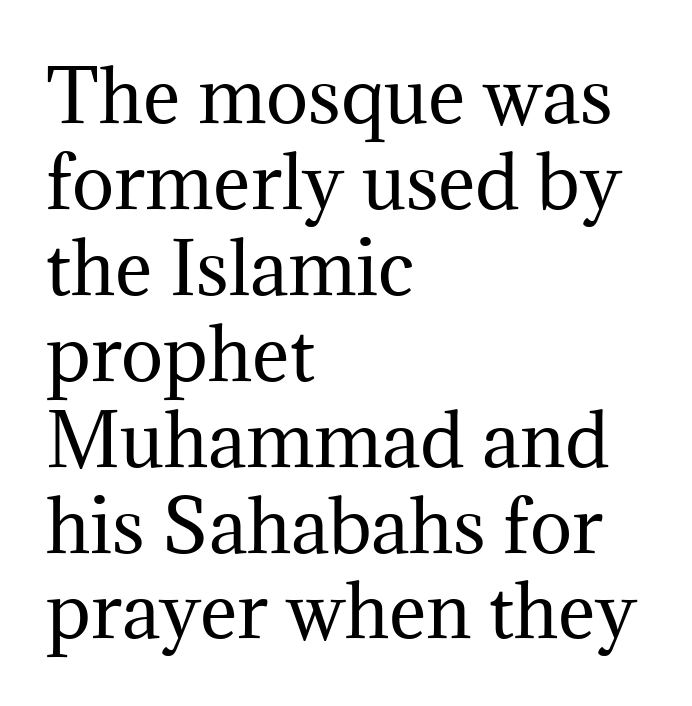
Q: Is the text bold? A: No.
Q: Is the text italic (slanted)? A: No, it is upright.
Q: Is the typeface a serif or a sans-serif typeface? A: Serif.
Q: Is the text underlined? A: No.
Q: How is the paragraph aligned? A: Left-aligned.
Q: Is the spacing between letters normal or unusually wide? A: Normal.
Q: Width (condensed, normal, or wide)? A: Normal.
Q: Stroke contrast? A: Medium.
Q: x-height? A: Medium.
Q: Monospaced? A: No.
